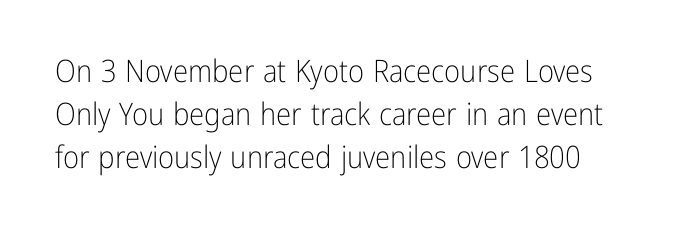
{"serif": "no", "italic": "no", "bold": "no", "weight": "light", "width": "condensed", "stroke_contrast": "low", "x_height": "medium", "monospaced": "no", "underline": "no", "align": "left", "line_spacing": "normal", "line_spacing_ratio": 1.38, "letter_spacing": "normal", "letter_spacing_em": 0.0, "glyph_px": 31}
